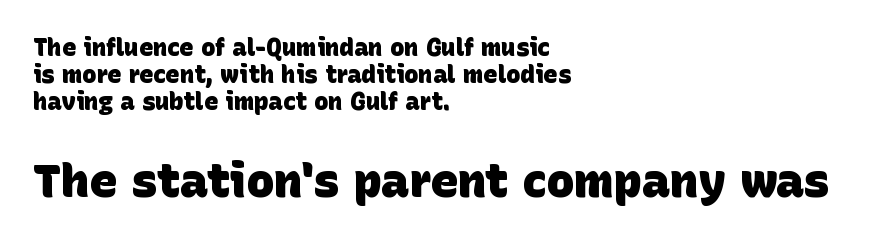
The image shows 47 px heavy sans-serif type; set left-aligned, tight line spacing (1.13x), normal letter spacing, not underlined; the second (bottom) block is 1.96x larger; low stroke contrast and a large x-height.
